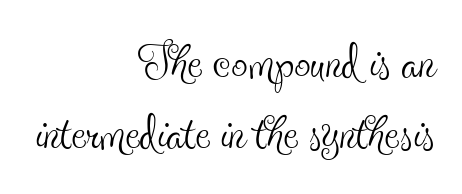
Q: Is the text bold? A: No.
Q: Is the typeface a serif or a sans-serif typeface? A: Serif.
Q: Is the text underlined? A: No.
Q: How is the paragraph aligned? A: Right-aligned.
Q: Is the spacing between letters normal or unusually wide? A: Normal.
Q: Is the spacing between lines tight, normal or loose? A: Tight.
Q: Width (condensed, normal, or wide)? A: Condensed.
Q: x-height? A: Small.
Q: Monospaced? A: No.
